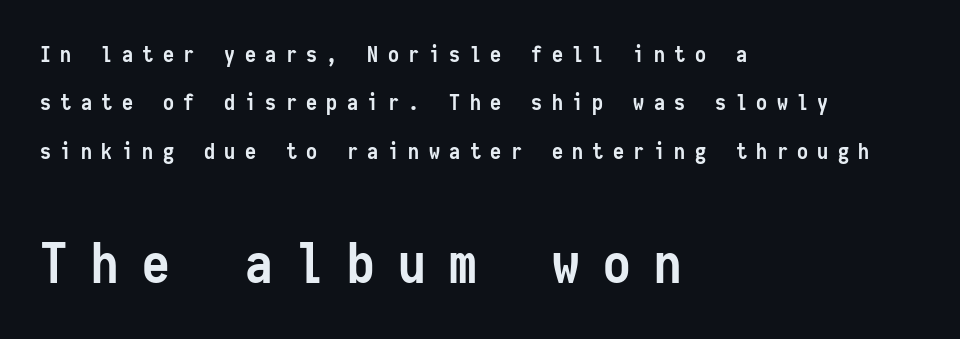
{"serif": "no", "italic": "no", "bold": "yes", "weight": "semibold", "width": "condensed", "stroke_contrast": "low", "x_height": "medium", "monospaced": "yes", "underline": "no", "align": "left", "line_spacing": "loose", "line_spacing_ratio": 2.2, "letter_spacing": "wide", "letter_spacing_em": 0.43, "larger_block": "second", "size_ratio": 2.5, "glyph_px": 55}
